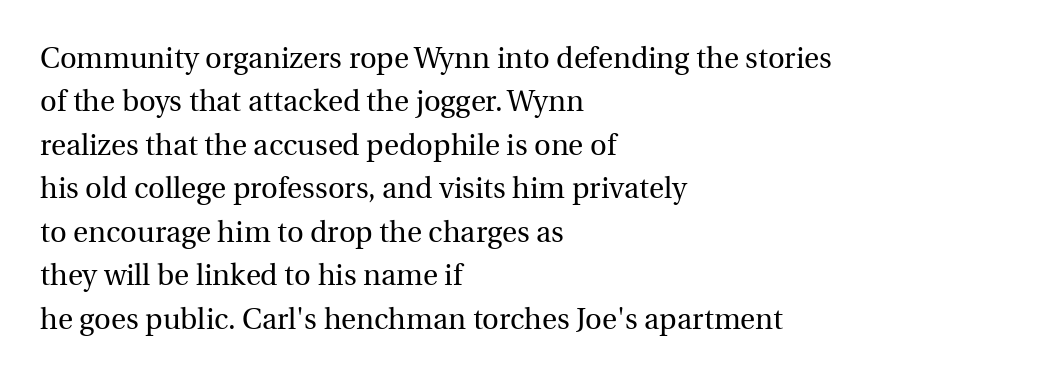
{"serif": "yes", "italic": "no", "bold": "no", "weight": "regular", "width": "normal", "x_height": "medium", "monospaced": "no", "underline": "no", "align": "left", "line_spacing": "normal", "line_spacing_ratio": 1.5, "letter_spacing": "normal", "letter_spacing_em": 0.0, "glyph_px": 29}
